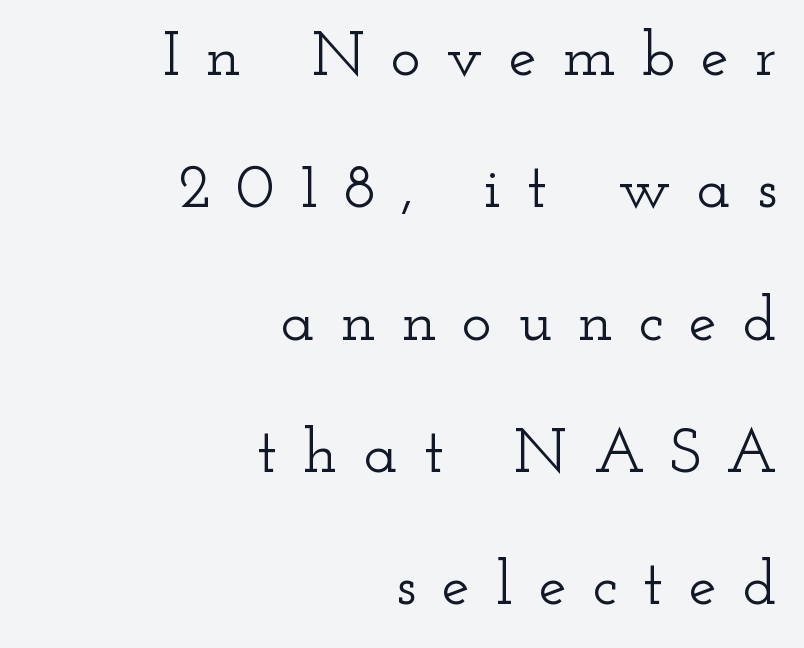
The passage shown is typed in a proportional face where columns would drift. The passage shown has open, widely tracked lettering throughout. Quick note: interline space is abundant. In terms of letterform style, serifs are clearly present. Bare-footed words on every line. You can tell it's not italic because the verticals are truly vertical.
